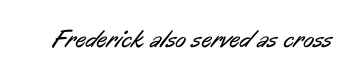
Ink coverage per letter is moderate at most. Check the space under the baseline: it is left empty. Nobody touched the tracking dial on this one.
